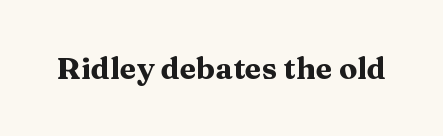
The image shows 30 px heavy, wide serif type, upright; set normal letter spacing, not underlined; medium stroke contrast and a medium x-height.
